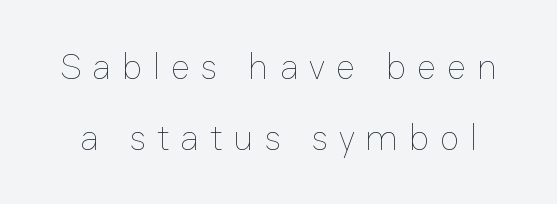
Q: Is the text bold? A: No.
Q: Is the text italic (slanted)? A: No, it is upright.
Q: Is the text underlined? A: No.
Q: Is the spacing between letters normal or unusually wide? A: Unusually wide.
Q: Is the spacing between lines tight, normal or loose? A: Loose.
Q: Width (condensed, normal, or wide)? A: Normal.
Q: Stroke contrast? A: Low.
Q: x-height? A: Medium.
Q: Monospaced? A: No.
